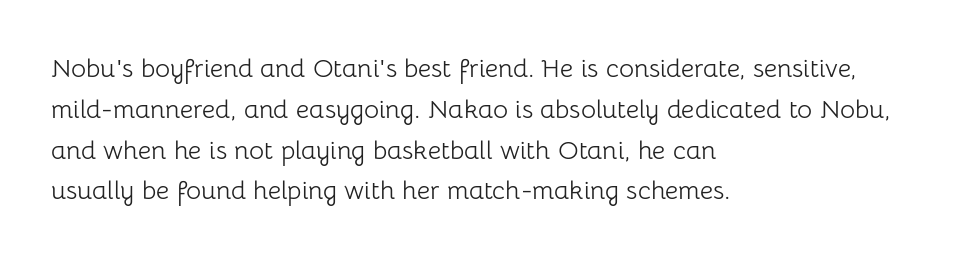
The gap between lines stays unmarked. No extra tracking has been applied to these lines. Does the leading feel generous? No, just average. Short and long lines alike share a common starting point at left.
